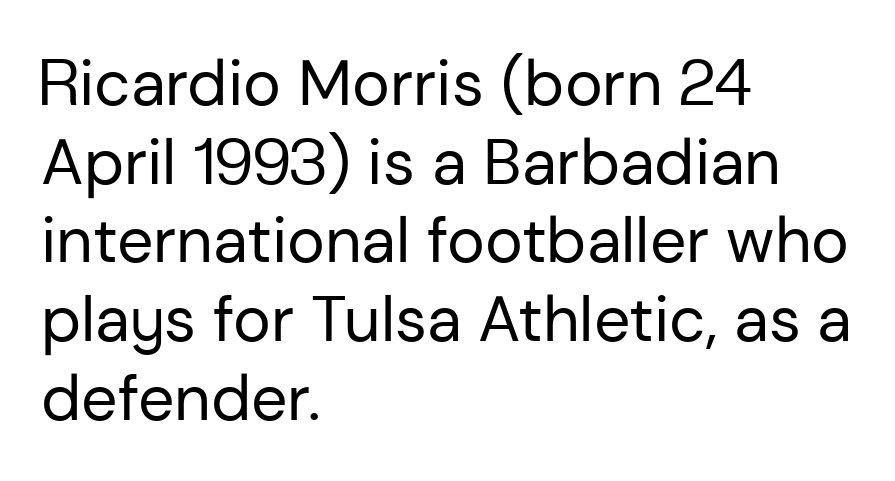
The image shows 64 px regular-weight sans-serif type, upright; set left-aligned, line spacing 1.23x, normal letter spacing, not underlined; low stroke contrast and a medium x-height.
